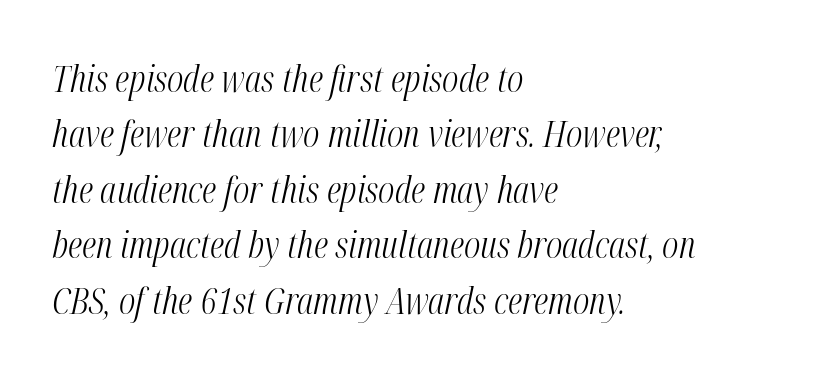
{"italic": "yes", "lean": "right", "slant_degrees": 12, "bold": "no", "weight": "light", "width": "condensed", "stroke_contrast": "medium", "x_height": "medium", "monospaced": "no", "underline": "no", "align": "left", "line_spacing": "normal", "line_spacing_ratio": 1.5, "letter_spacing": "normal", "letter_spacing_em": 0.0, "glyph_px": 37}
